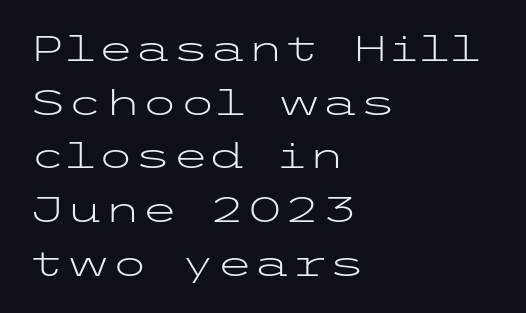
Q: Is the text bold? A: No.
Q: Is the text italic (slanted)? A: No, it is upright.
Q: Is the typeface a serif or a sans-serif typeface? A: Sans-serif.
Q: Is the text underlined? A: No.
Q: How is the paragraph aligned? A: Left-aligned.
Q: Is the spacing between letters normal or unusually wide? A: Normal.
Q: Is the spacing between lines tight, normal or loose? A: Normal.
Q: Width (condensed, normal, or wide)? A: Wide.
Q: Stroke contrast? A: Low.
Q: x-height? A: Medium.
